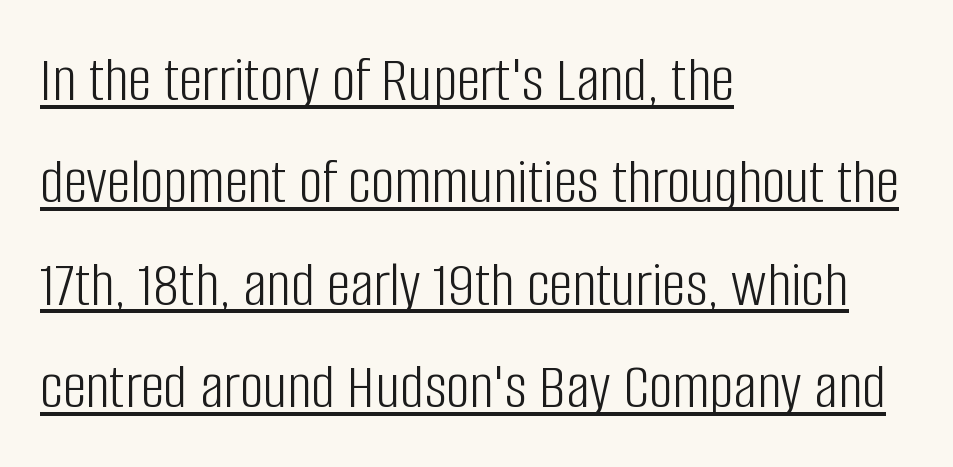
The image shows 66 px light, condensed sans-serif type, upright; set left-aligned, normal line spacing (1.55x), normal letter spacing, underlined; low stroke contrast and a large x-height.
